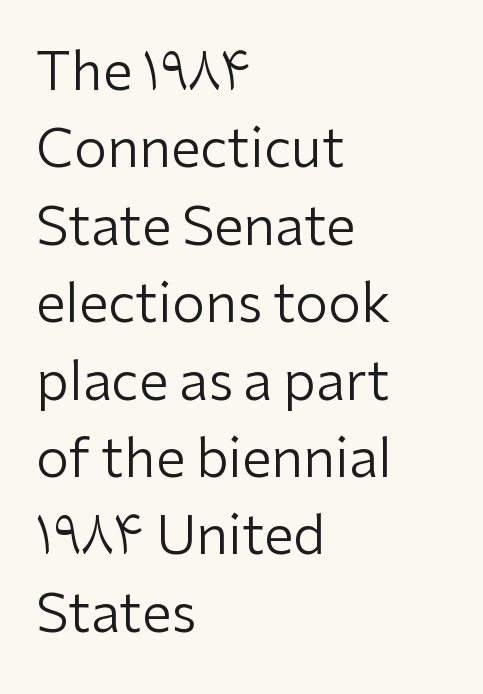
Q: Is the text bold? A: No.
Q: Is the text italic (slanted)? A: No, it is upright.
Q: Is the typeface a serif or a sans-serif typeface? A: Sans-serif.
Q: Is the text underlined? A: No.
Q: How is the paragraph aligned? A: Left-aligned.
Q: Is the spacing between letters normal or unusually wide? A: Normal.
Q: Is the spacing between lines tight, normal or loose? A: Normal.
Q: Width (condensed, normal, or wide)? A: Normal.
Q: Stroke contrast? A: Low.
Q: x-height? A: Medium.
Q: Monospaced? A: No.
